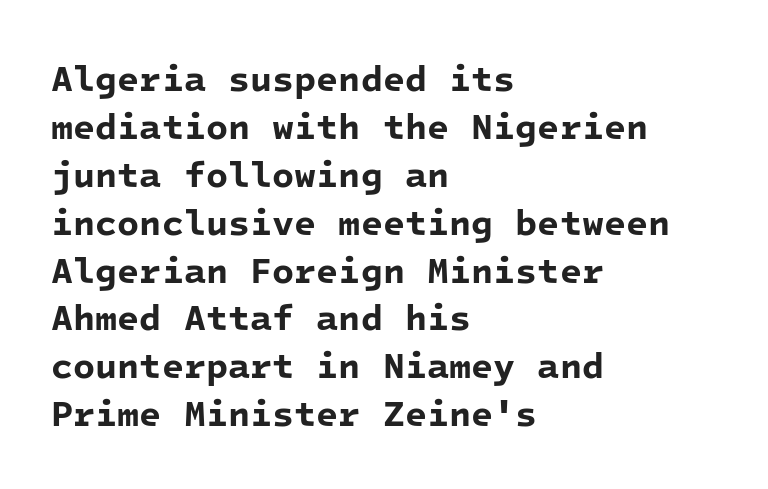
Q: Is the text bold? A: Yes.
Q: Is the typeface a serif or a sans-serif typeface? A: Sans-serif.
Q: Is the text underlined? A: No.
Q: How is the paragraph aligned? A: Left-aligned.
Q: Is the spacing between letters normal or unusually wide? A: Normal.
Q: Is the spacing between lines tight, normal or loose? A: Normal.
Q: Width (condensed, normal, or wide)? A: Normal.
Q: Stroke contrast? A: Low.
Q: x-height? A: Medium.
Q: Monospaced? A: Yes.
